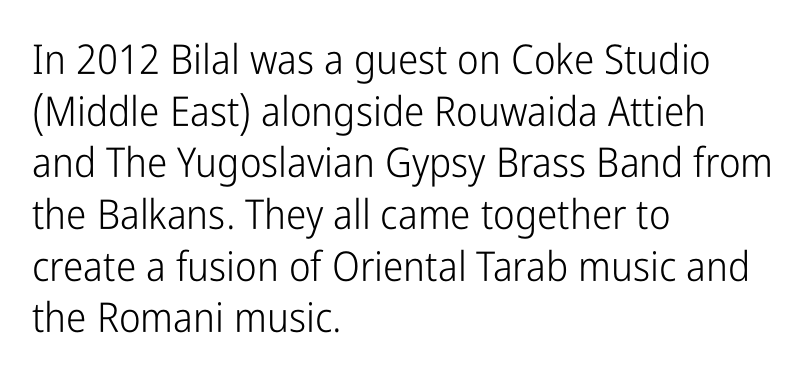
Q: Is the text bold? A: No.
Q: Is the text italic (slanted)? A: No, it is upright.
Q: Is the typeface a serif or a sans-serif typeface? A: Sans-serif.
Q: Is the text underlined? A: No.
Q: How is the paragraph aligned? A: Left-aligned.
Q: Is the spacing between letters normal or unusually wide? A: Normal.
Q: Is the spacing between lines tight, normal or loose? A: Normal.
Q: Width (condensed, normal, or wide)? A: Condensed.
Q: Stroke contrast? A: Low.
Q: x-height? A: Medium.
Q: Monospaced? A: No.
